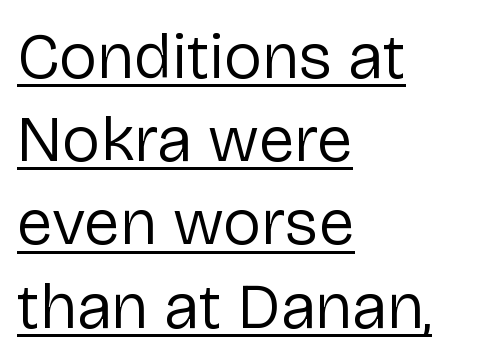
{"serif": "no", "italic": "no", "bold": "no", "weight": "regular", "width": "normal", "stroke_contrast": "low", "x_height": "medium", "monospaced": "no", "underline": "yes", "align": "left", "line_spacing": "normal", "line_spacing_ratio": 1.28, "letter_spacing": "normal", "letter_spacing_em": 0.0, "glyph_px": 65}
